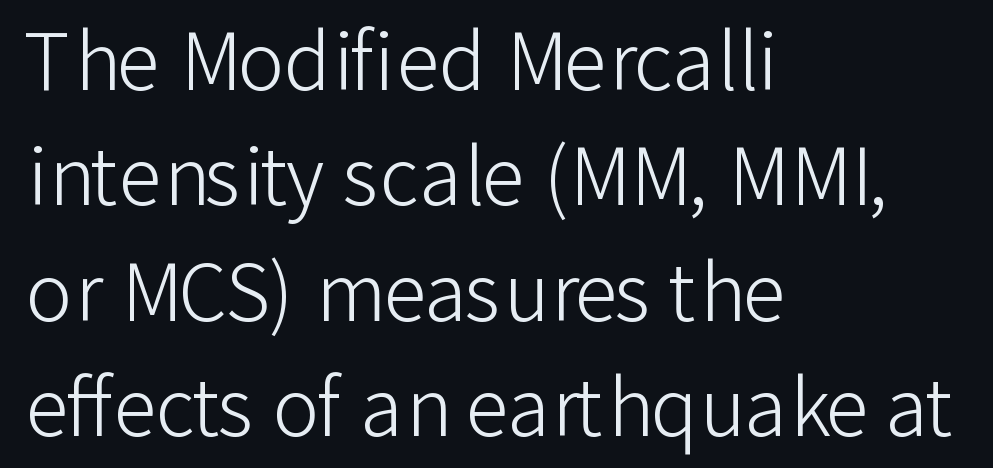
The image shows 78 px light sans-serif type, upright; set left-aligned, normal line spacing (1.48x), normal letter spacing, not underlined; low stroke contrast and a medium x-height.
